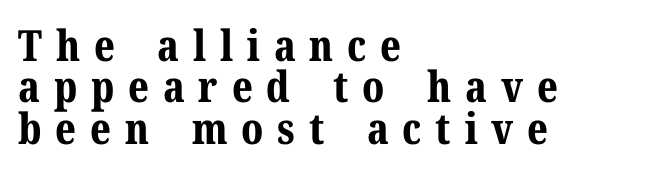
The image shows 43 px bold serif type, upright; set left-aligned, tight line spacing (0.96x), unusually wide letter spacing (+0.32 em), not underlined; medium stroke contrast and a medium x-height.
